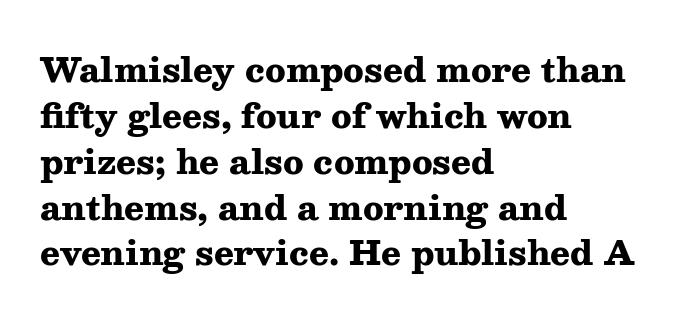
The rendering keeps characters at their native spacing. Summary of weight: heavy, a full bold. If you drew a line through each stem, it would be perfectly vertical. The lines in this sample share a left origin and differ only in where they stop. The letters advance in unequal steps, a hallmark of proportional type.
